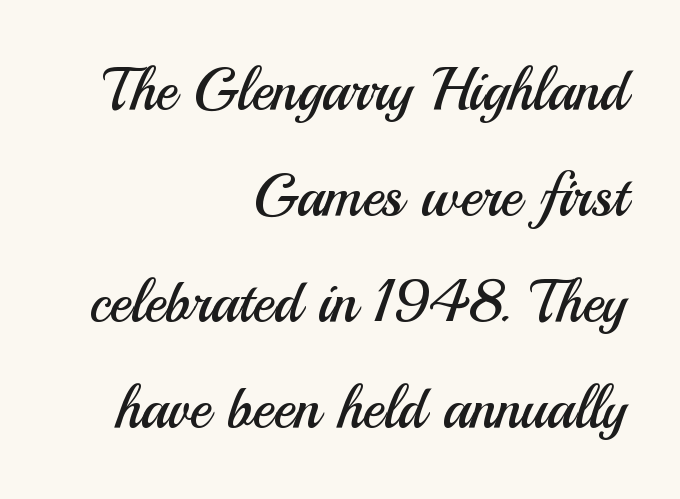
The image shows 58 px regular-weight sans-serif type; set right-aligned, line spacing 1.83x, normal letter spacing, not underlined; medium stroke contrast and a small x-height.
